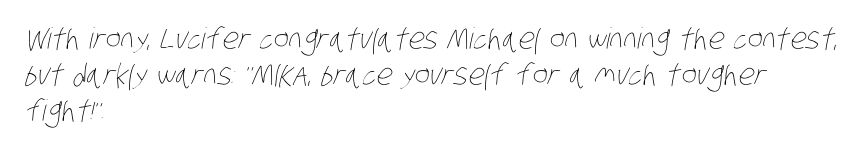
Q: Is the text bold? A: No.
Q: Is the text underlined? A: No.
Q: How is the paragraph aligned? A: Left-aligned.
Q: Is the spacing between letters normal or unusually wide? A: Normal.
Q: Is the spacing between lines tight, normal or loose? A: Normal.
Q: Width (condensed, normal, or wide)? A: Condensed.
Q: Stroke contrast? A: Low.
Q: x-height? A: Large.
Q: Monospaced? A: No.
